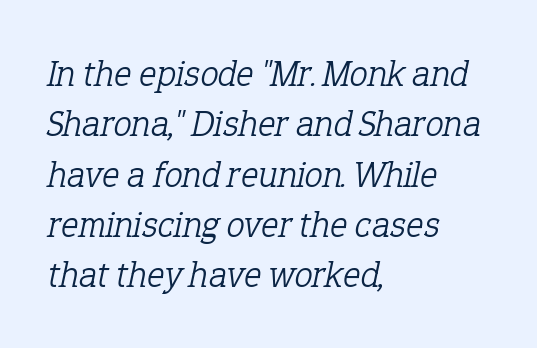
Q: Is the text bold? A: No.
Q: Is the text italic (slanted)? A: Yes, it leans right by about 12 degrees.
Q: Is the typeface a serif or a sans-serif typeface? A: Serif.
Q: Is the text underlined? A: No.
Q: How is the paragraph aligned? A: Left-aligned.
Q: Is the spacing between letters normal or unusually wide? A: Normal.
Q: Is the spacing between lines tight, normal or loose? A: Normal.
Q: Width (condensed, normal, or wide)? A: Normal.
Q: Stroke contrast? A: Low.
Q: x-height? A: Medium.
Q: Monospaced? A: No.
